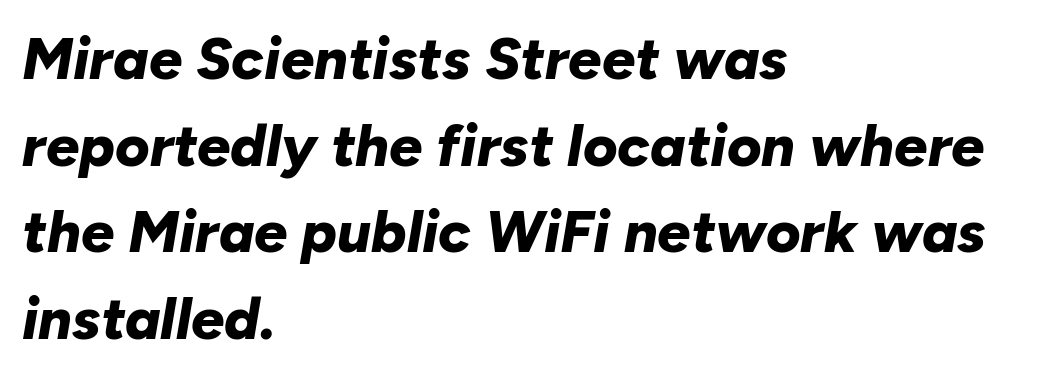
Does extra space separate the letters? No, they use regular spacing. The vertical gap from one line to the next is medium. Would a proofreader flag this as italicized? Yes. A classic flush-left, rag-right setting is used for this passage. Do the characters align in a grid? No, the font is proportional. Typographic density is high because the face is bold.
